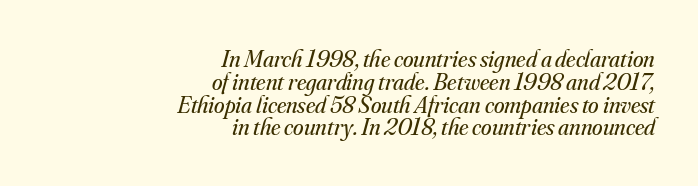
The image shows 24 px text type, italic (leaning right); set right-aligned, tight line spacing (0.95x), normal letter spacing, not underlined.
